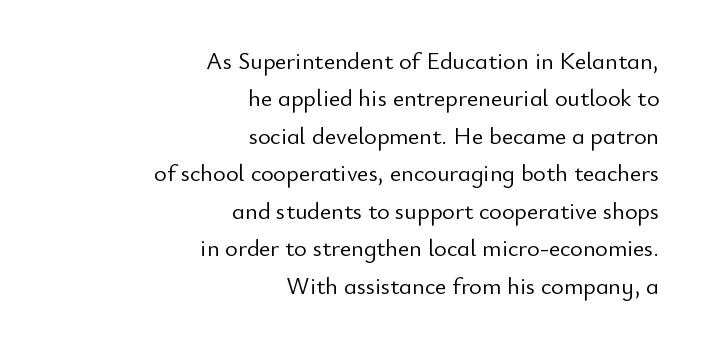
The rendering anchors every line to the right-hand side. Ascenders rise straight up at ninety degrees. The letters look calm and open, with moderate or lighter stems. Has an underline been added? It has not. In terms of leading, this rendering sits right in the middle.
